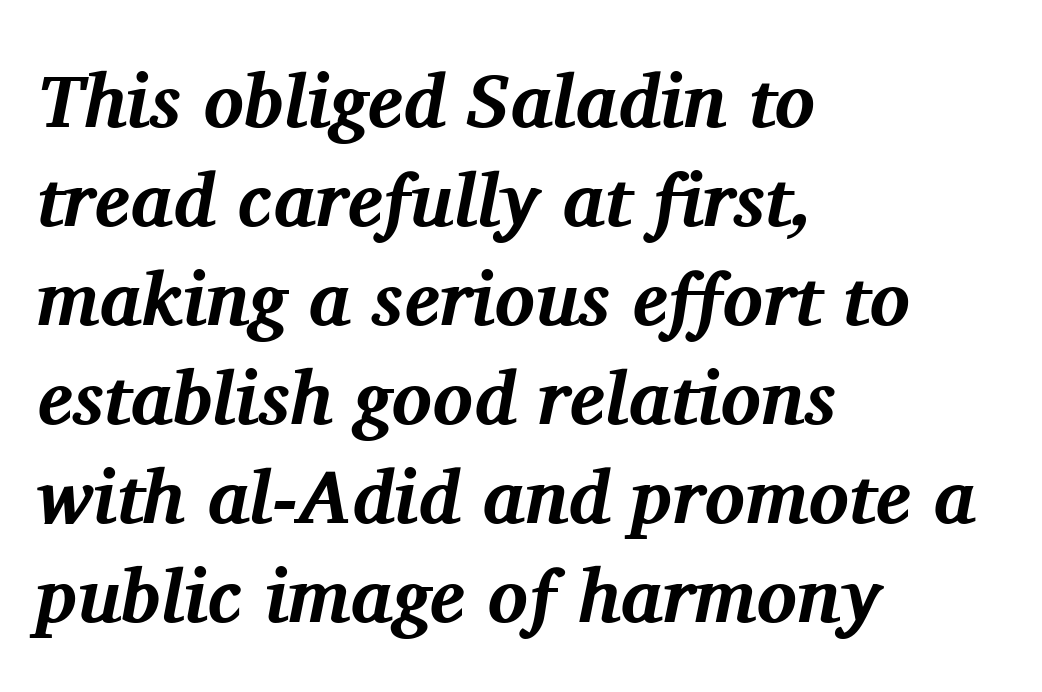
The image shows 75 px bold serif type, italic (leaning right); set left-aligned, normal line spacing (1.32x), normal letter spacing, not underlined; medium stroke contrast and a medium x-height.
